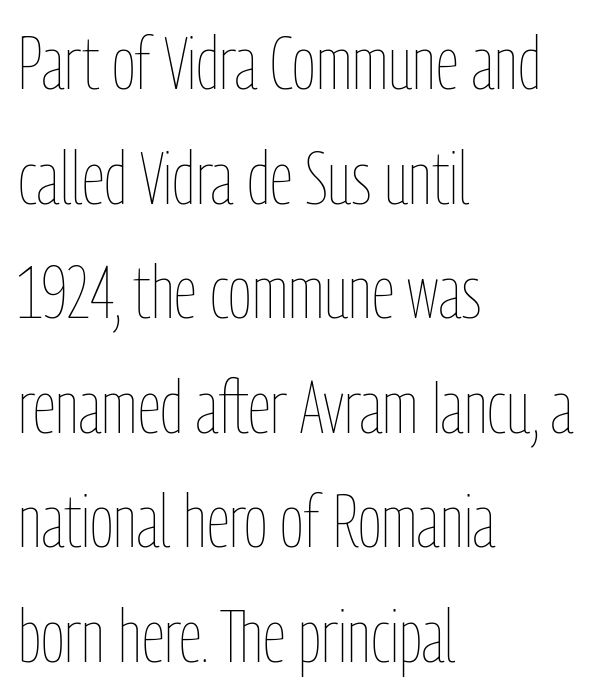
Glyph-to-glyph distance matches everyday printed text. A typesetter would call this leading conventional body-copy spacing. Here the designer chose a conventional face with non-uniform glyph widths. Ascenders rise straight up at ninety degrees. The strip under each line holds only bare page. Horizontal alignment here is leftward, the default for most running prose.
